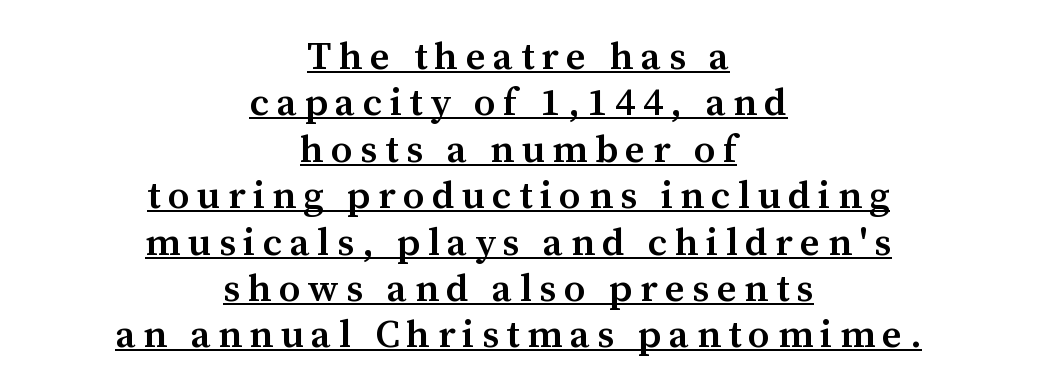
The image shows 39 px semibold serif type, upright; set centered, line spacing 1.19x, underlined; medium stroke contrast and a medium x-height.
